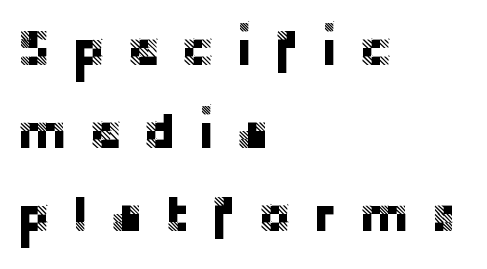
The image shows 50 px sans-serif type, upright; set left-aligned, normal line spacing (1.66x), unusually wide letter spacing (+0.43 em), not underlined; low stroke contrast and a large x-height.
